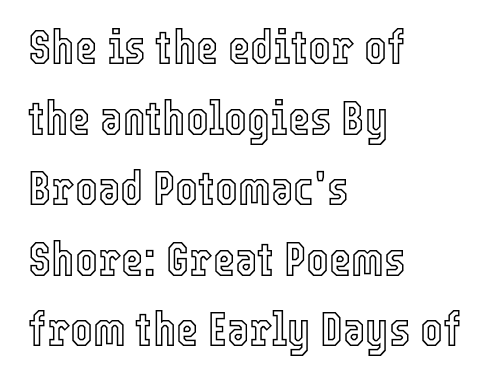
Q: Is the text italic (slanted)? A: No, it is upright.
Q: Is the text underlined? A: No.
Q: How is the paragraph aligned? A: Left-aligned.
Q: Is the spacing between letters normal or unusually wide? A: Normal.
Q: Is the spacing between lines tight, normal or loose? A: Normal.
Q: Width (condensed, normal, or wide)? A: Condensed.
Q: x-height? A: Medium.
Q: Monospaced? A: No.
